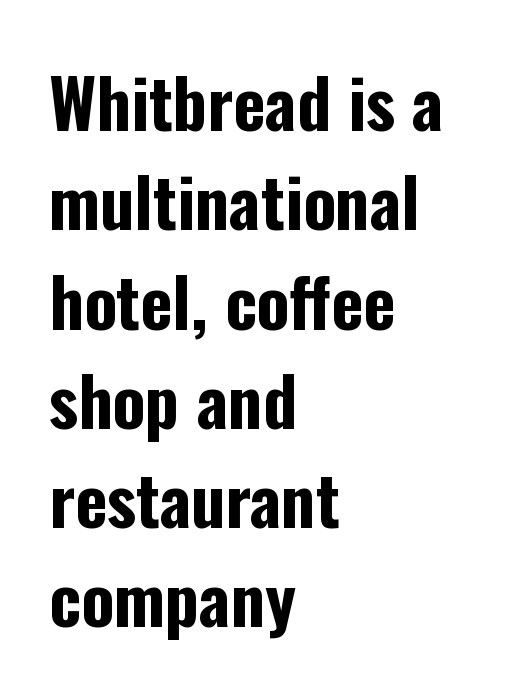
{"serif": "no", "italic": "no", "bold": "yes", "weight": "bold", "width": "condensed", "stroke_contrast": "low", "x_height": "medium", "monospaced": "no", "underline": "no", "align": "left", "line_spacing": "normal", "line_spacing_ratio": 1.46, "letter_spacing": "normal", "letter_spacing_em": 0.0, "glyph_px": 68}
